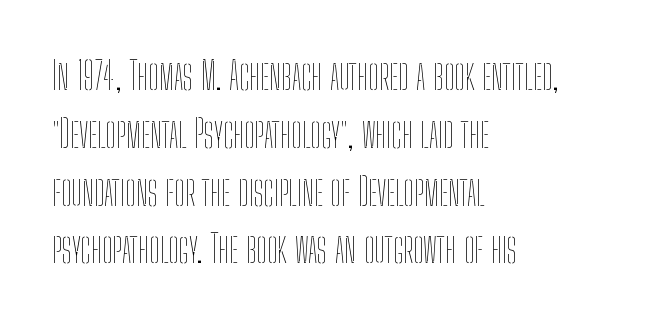
{"italic": "no", "bold": "no", "weight": "thin", "width": "condensed", "stroke_contrast": "low", "x_height": "medium", "monospaced": "no", "underline": "no", "align": "left", "line_spacing": "normal", "line_spacing_ratio": 1.52, "letter_spacing": "normal", "letter_spacing_em": 0.0, "glyph_px": 38}
